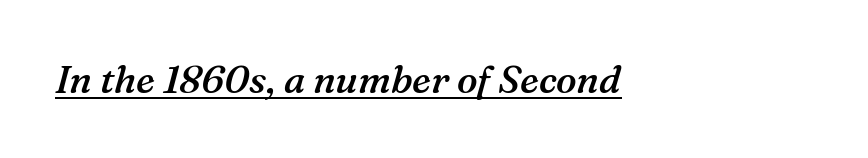
Quick note: italic. This sample has the flowing, uneven cadence of proportional lettering. Where is the straight margin? On the left. A rule runs beneath these lines of type. Typographic density is moderately raised because the face is semibold. A typesetter would label this face a serif.
